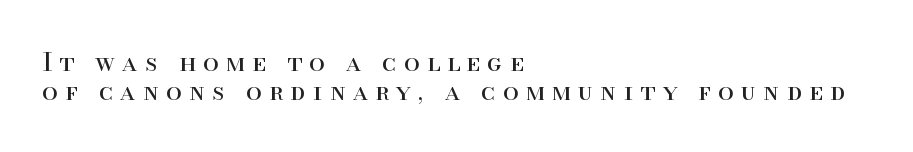
The image shows 25 px text type, upright; set left-aligned, tight line spacing (1.15x), unusually wide letter spacing (+0.3 em), not underlined.
